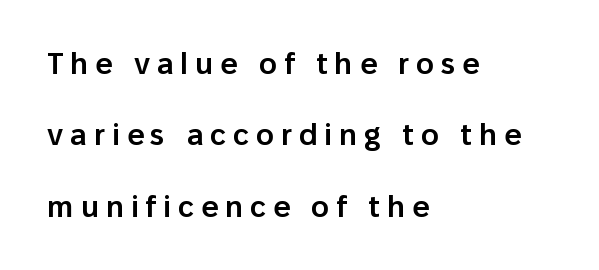
{"serif": "no", "italic": "no", "bold": "semi", "weight": "semibold", "width": "normal", "stroke_contrast": "low", "x_height": "medium", "monospaced": "no", "underline": "no", "align": "left", "line_spacing": "loose", "line_spacing_ratio": 2.38, "letter_spacing": "wide", "letter_spacing_em": 0.23, "glyph_px": 30}
